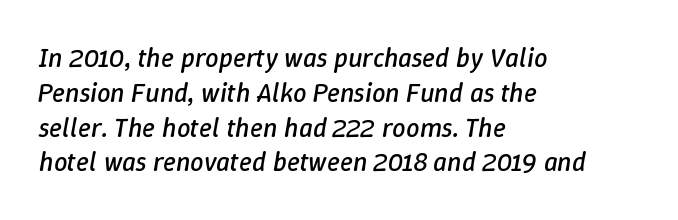
Q: Is the text bold? A: No.
Q: Is the text italic (slanted)? A: Yes, it leans right by about 9 degrees.
Q: Is the text underlined? A: No.
Q: How is the paragraph aligned? A: Left-aligned.
Q: Is the spacing between letters normal or unusually wide? A: Normal.
Q: Is the spacing between lines tight, normal or loose? A: Normal.
